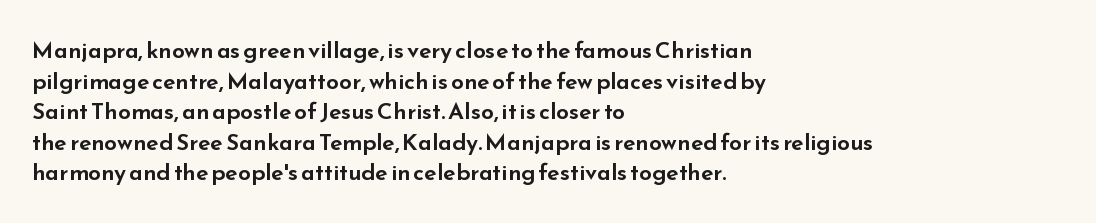
The image shows 23 px text type, upright; set left-aligned, normal line spacing (1.33x), normal letter spacing, not underlined.
